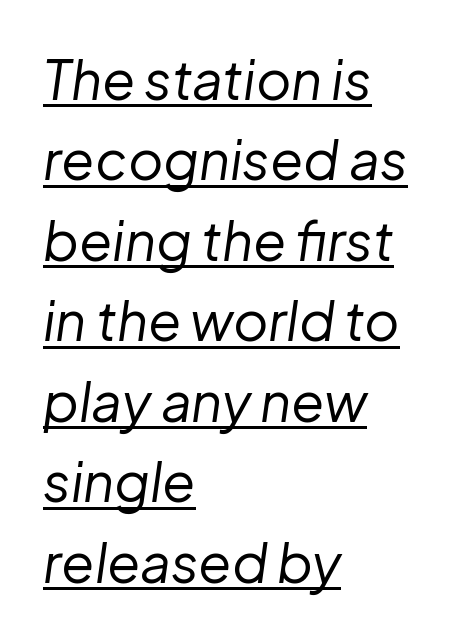
Q: Is the text bold? A: No.
Q: Is the text italic (slanted)? A: Yes, it leans right by about 8 degrees.
Q: Is the text underlined? A: Yes.
Q: How is the paragraph aligned? A: Left-aligned.
Q: Is the spacing between letters normal or unusually wide? A: Normal.
Q: Is the spacing between lines tight, normal or loose? A: Normal.
Q: Width (condensed, normal, or wide)? A: Normal.
Q: Stroke contrast? A: Low.
Q: x-height? A: Medium.
Q: Monospaced? A: No.
